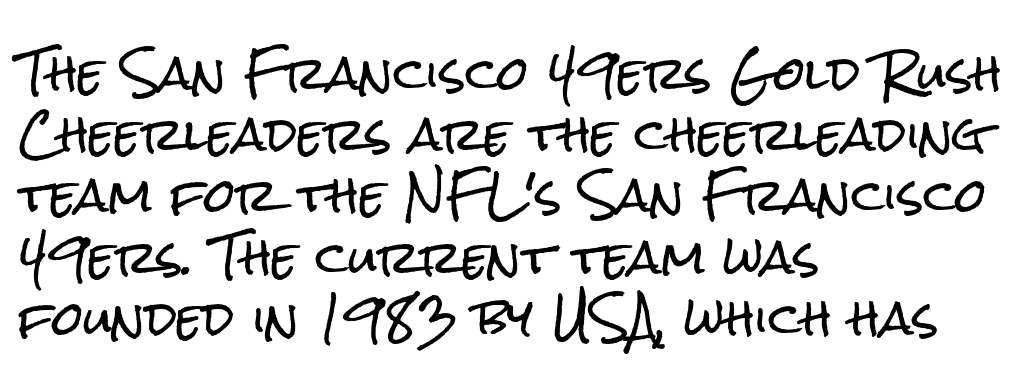
The image shows 45 px condensed sans-serif type, upright; set left-aligned, normal line spacing (1.36x), normal letter spacing, not underlined; low stroke contrast and a medium x-height.
